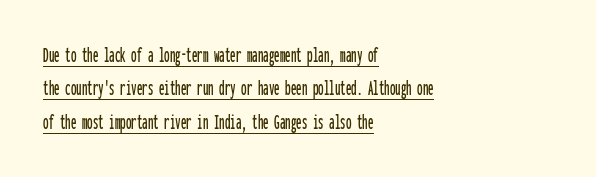
The image shows 22 px text type, upright; set left-aligned, normal line spacing (1.52x), normal letter spacing, underlined.
